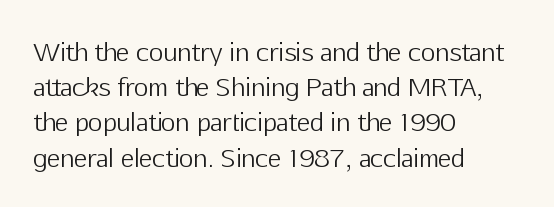
{"italic": "no", "bold": "no", "underline": "no", "align": "left", "line_spacing": "normal", "line_spacing_ratio": 1.41, "letter_spacing": "normal", "letter_spacing_em": 0.0, "glyph_px": 25}
